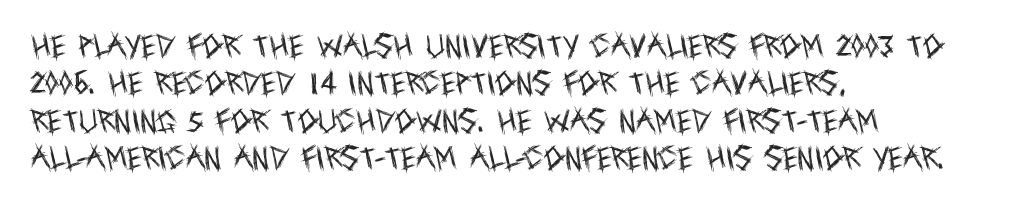
Q: Is the text bold? A: No.
Q: Is the text italic (slanted)? A: No, it is upright.
Q: Is the text underlined? A: No.
Q: How is the paragraph aligned? A: Left-aligned.
Q: Is the spacing between letters normal or unusually wide? A: Normal.
Q: Is the spacing between lines tight, normal or loose? A: Normal.
